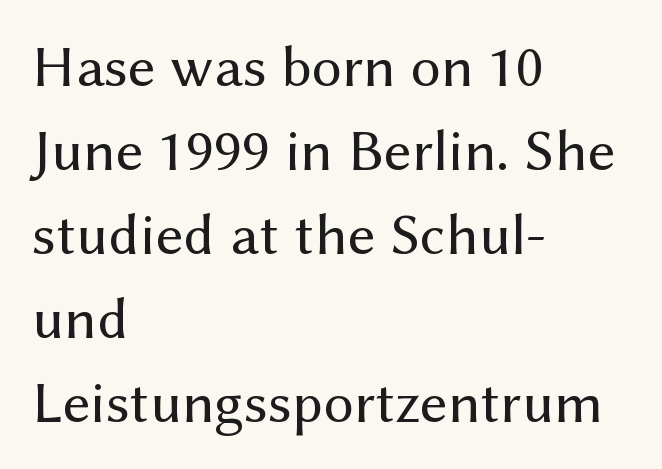
Q: Is the text bold? A: No.
Q: Is the text italic (slanted)? A: No, it is upright.
Q: Is the typeface a serif or a sans-serif typeface? A: Sans-serif.
Q: Is the text underlined? A: No.
Q: How is the paragraph aligned? A: Left-aligned.
Q: Is the spacing between letters normal or unusually wide? A: Normal.
Q: Is the spacing between lines tight, normal or loose? A: Normal.
Q: Width (condensed, normal, or wide)? A: Normal.
Q: Stroke contrast? A: Medium.
Q: x-height? A: Medium.
Q: Monospaced? A: No.
